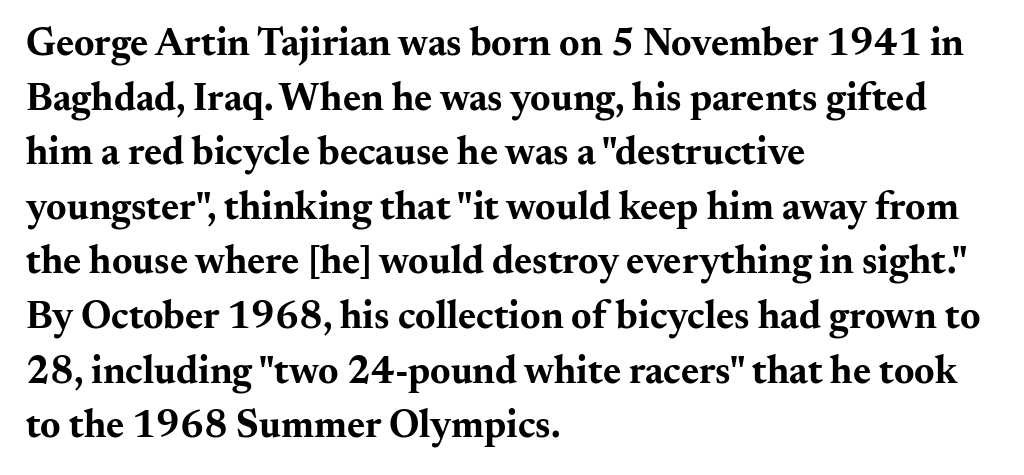
The image shows 39 px bold, wide serif type, upright; set left-aligned, normal line spacing (1.4x), normal letter spacing, not underlined; medium stroke contrast and a small x-height.
